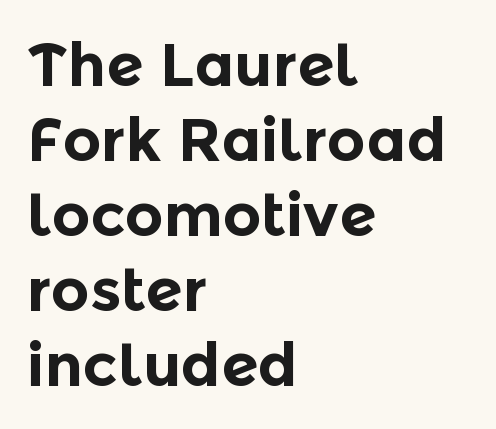
Q: Is the text bold? A: Yes.
Q: Is the text italic (slanted)? A: No, it is upright.
Q: Is the typeface a serif or a sans-serif typeface? A: Sans-serif.
Q: Is the text underlined? A: No.
Q: How is the paragraph aligned? A: Left-aligned.
Q: Is the spacing between letters normal or unusually wide? A: Normal.
Q: Is the spacing between lines tight, normal or loose? A: Normal.
Q: Width (condensed, normal, or wide)? A: Normal.
Q: x-height? A: Medium.
Q: Monospaced? A: No.
